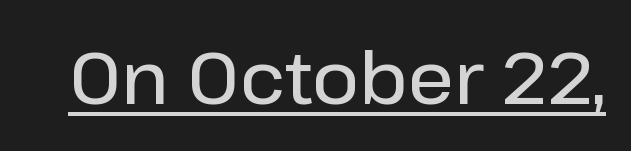
Typographically, this falls in the sans-serif category. These lines are rendered in a variable-pitch font. Italic? Not at all — the glyphs are vertical. Has an underline been added? It has. The passage shown is semibold, sitting just below true bold.
